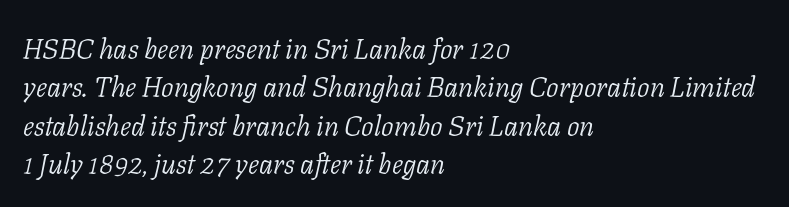
{"serif": "yes", "italic": "yes", "lean": "right", "slant_degrees": 11, "bold": "no", "weight": "light", "width": "normal", "stroke_contrast": "low", "x_height": "medium", "monospaced": "no", "underline": "no", "align": "left", "line_spacing": "normal", "line_spacing_ratio": 1.37, "letter_spacing": "normal", "letter_spacing_em": 0.0, "glyph_px": 28}
